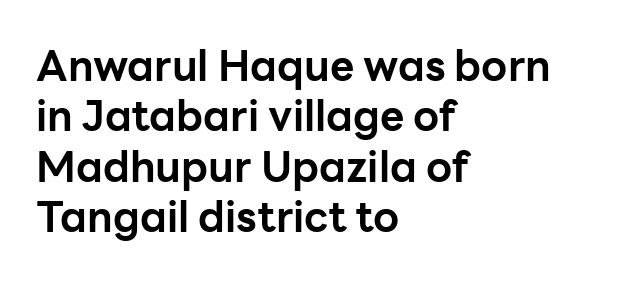
Do the letters lean? They stand straight. Which margin do the lines hug? The left one — the right edge is uneven. The glyphs in this specimen are sans serif. This sample has the flowing, uneven cadence of proportional lettering.
